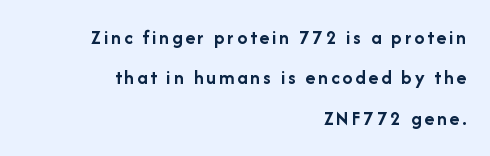
The image shows 20 px bold type, upright; set right-aligned, loose line spacing (2.02x), not underlined.
